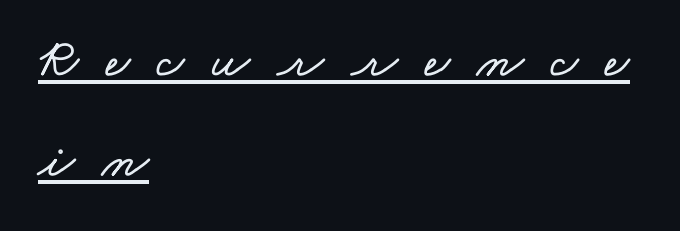
{"width": "wide", "stroke_contrast": "low", "x_height": "small", "monospaced": "no", "underline": "yes", "align": "left", "line_spacing_ratio": 1.85, "letter_spacing": "wide", "letter_spacing_em": 0.5, "glyph_px": 54}
